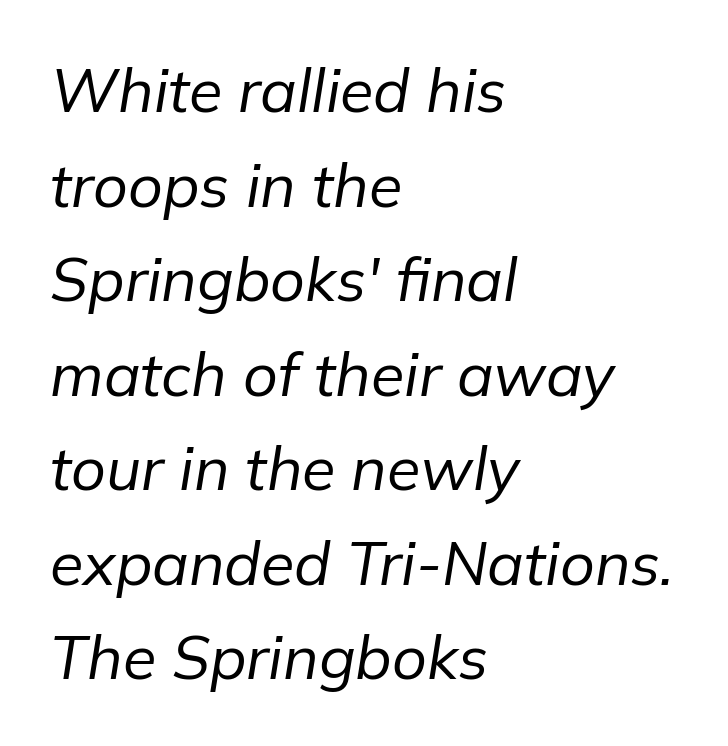
The image shows 61 px regular-weight type, italic (leaning right); set left-aligned, normal line spacing (1.55x), normal letter spacing, not underlined; low stroke contrast and a medium x-height.
